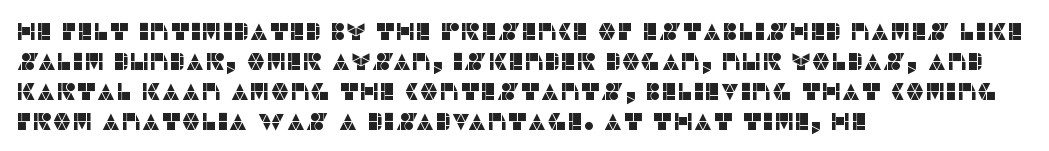
The lines in this sample share a left origin and differ only in where they stop. Tracking here is standard; glyphs follow each other at the usual distance. How would I describe the line gaps? Plain and ordinary. You can tell it's not italic because the verticals are truly vertical.
